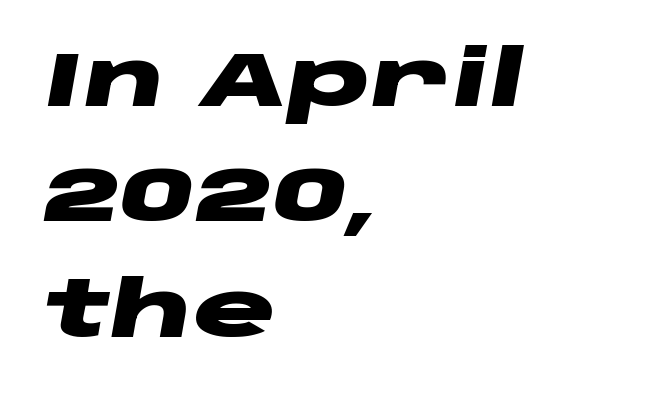
{"italic": "yes", "lean": "right", "slant_degrees": 10, "bold": "yes", "weight": "heavy", "width": "wide", "stroke_contrast": "low", "x_height": "large", "monospaced": "no", "underline": "no", "align": "left", "line_spacing": "normal", "line_spacing_ratio": 1.5, "letter_spacing": "normal", "letter_spacing_em": 0.0, "glyph_px": 77}
